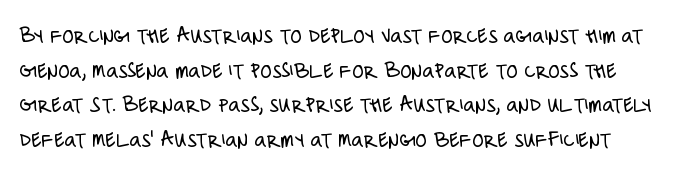
The image shows 23 px text type, upright; set normal line spacing (1.51x), normal letter spacing, not underlined.
